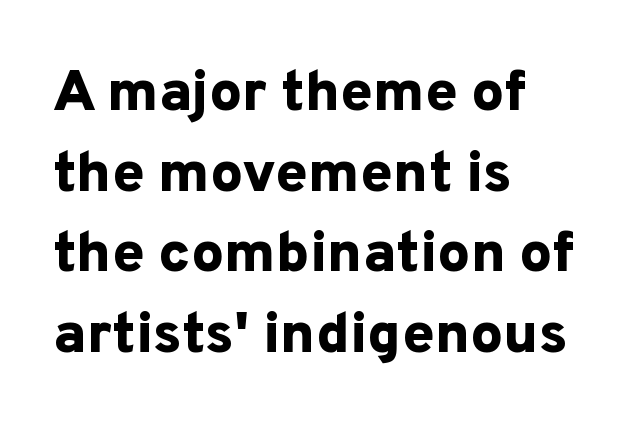
In terms of letterform style, serifs are entirely absent. Summary of vertical rhythm: regular, with standard interline spacing. Designer's note — italics off, roman on. Short note: letters normally spaced. Has an underline been added? It has not.
